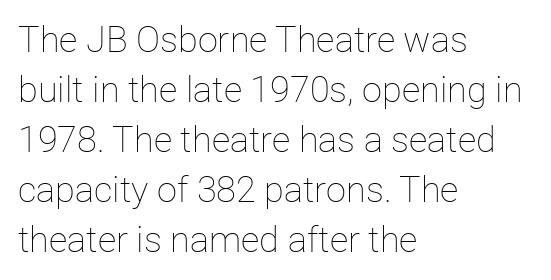
{"italic": "no", "bold": "no", "weight": "thin", "width": "normal", "stroke_contrast": "low", "x_height": "medium", "monospaced": "no", "underline": "no", "align": "left", "line_spacing": "normal", "line_spacing_ratio": 1.39, "letter_spacing": "normal", "letter_spacing_em": 0.0, "glyph_px": 36}
